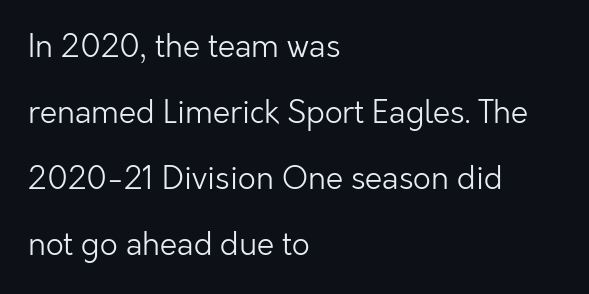
{"serif": "no", "italic": "no", "bold": "no", "weight": "light", "width": "normal", "stroke_contrast": "low", "x_height": "medium", "monospaced": "no", "underline": "no", "align": "left", "line_spacing": "loose", "line_spacing_ratio": 2.13, "letter_spacing": "normal", "letter_spacing_em": 0.0, "glyph_px": 31}
